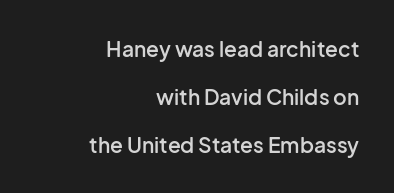
{"italic": "no", "bold": "semi", "underline": "no", "align": "right", "line_spacing": "loose", "line_spacing_ratio": 2.28, "letter_spacing": "normal", "letter_spacing_em": 0.0, "glyph_px": 21}
